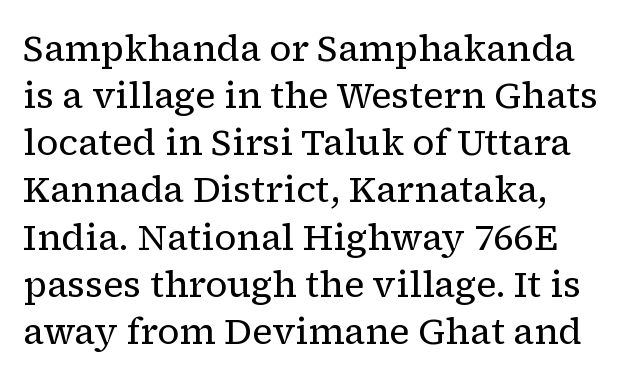
Q: Is the text bold? A: No.
Q: Is the text italic (slanted)? A: No, it is upright.
Q: Is the typeface a serif or a sans-serif typeface? A: Serif.
Q: Is the text underlined? A: No.
Q: Is the spacing between letters normal or unusually wide? A: Normal.
Q: Is the spacing between lines tight, normal or loose? A: Normal.
Q: Width (condensed, normal, or wide)? A: Normal.
Q: Stroke contrast? A: Low.
Q: x-height? A: Medium.
Q: Monospaced? A: No.
